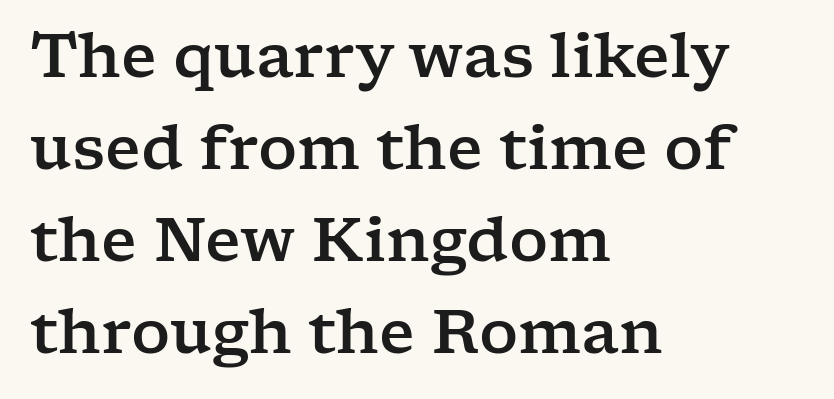
{"serif": "yes", "italic": "no", "width": "wide", "stroke_contrast": "low", "x_height": "medium", "monospaced": "no", "underline": "no", "align": "left", "line_spacing": "normal", "line_spacing_ratio": 1.51, "letter_spacing": "normal", "letter_spacing_em": 0.0, "glyph_px": 61}
